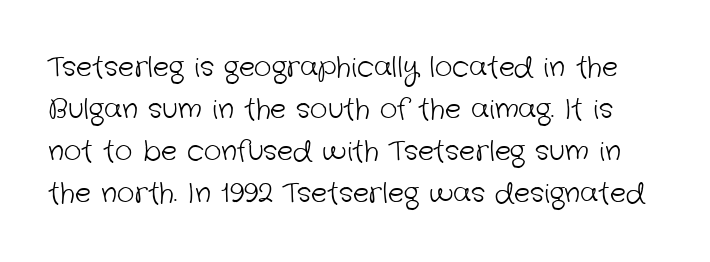
Q: Is the text bold? A: No.
Q: Is the text underlined? A: No.
Q: Is the spacing between letters normal or unusually wide? A: Normal.
Q: Is the spacing between lines tight, normal or loose? A: Normal.
